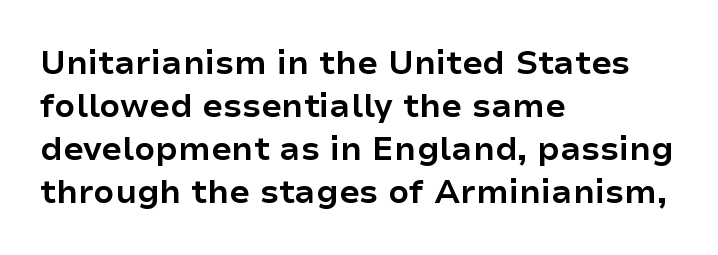
The image shows 33 px bold sans-serif type, upright; set left-aligned, normal line spacing (1.3x), normal letter spacing, not underlined; low stroke contrast and a medium x-height.
